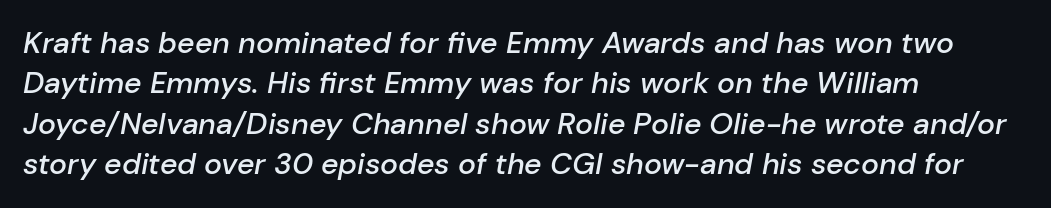
{"italic": "yes", "lean": "right", "slant_degrees": 10, "bold": "semi", "weight": "semibold", "width": "normal", "stroke_contrast": "low", "x_height": "medium", "monospaced": "no", "underline": "no", "align": "left", "line_spacing": "normal", "line_spacing_ratio": 1.35, "letter_spacing": "normal", "letter_spacing_em": 0.0, "glyph_px": 30}
